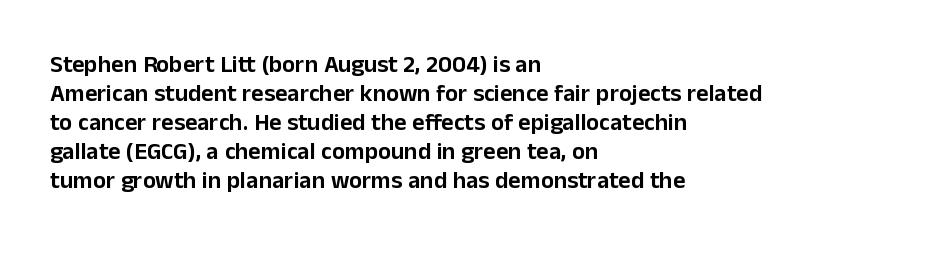
The image shows 24 px text type, upright; set left-aligned, line spacing 1.21x, normal letter spacing, not underlined.
